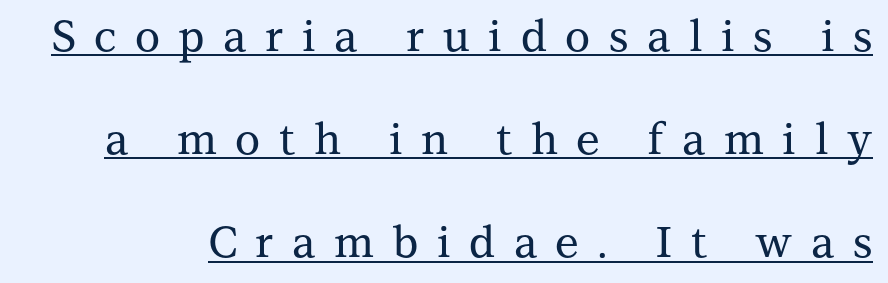
Q: Is the text italic (slanted)? A: No, it is upright.
Q: Is the typeface a serif or a sans-serif typeface? A: Serif.
Q: Is the text underlined? A: Yes.
Q: Is the spacing between letters normal or unusually wide? A: Unusually wide.
Q: Is the spacing between lines tight, normal or loose? A: Loose.
Q: Width (condensed, normal, or wide)? A: Normal.
Q: Stroke contrast? A: Medium.
Q: x-height? A: Medium.
Q: Monospaced? A: No.
